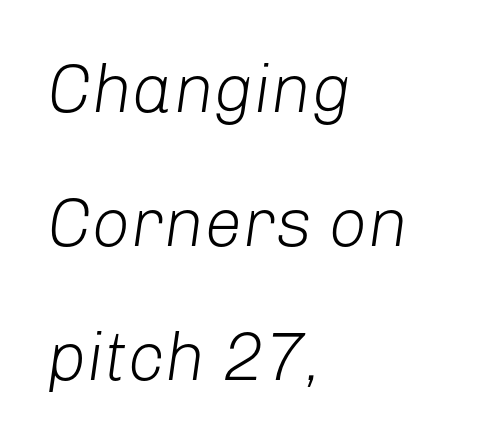
The image shows 68 px light type, italic (leaning right); set left-aligned, loose line spacing (1.97x), normal letter spacing, not underlined; low stroke contrast and a medium x-height.
